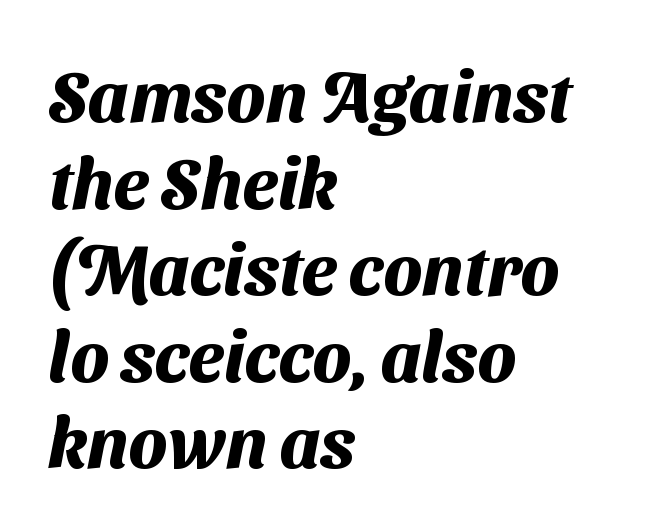
A clean baseline with only descenders dipping below it. Students, note that the glyphs here touch the page at normal intervals. Look at the bottom of the vertical strokes: they stop flat, with no serifs. On the weight axis this lands at bold, roughly 700. You could not count columns in this text — the font is proportionally spaced. One-word summary of the alignment: left.
